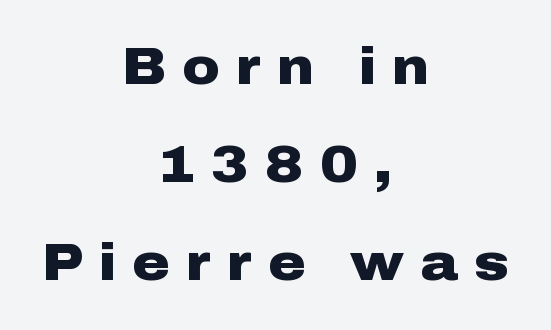
{"serif": "no", "italic": "no", "bold": "yes", "weight": "heavy", "width": "wide", "stroke_contrast": "low", "x_height": "medium", "monospaced": "no", "underline": "no", "align": "center", "line_spacing": "loose", "line_spacing_ratio": 1.92, "letter_spacing": "wide", "letter_spacing_em": 0.32, "glyph_px": 51}
